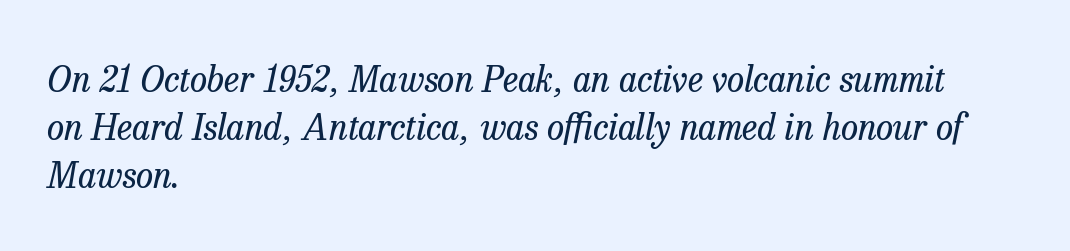
Q: Is the text bold? A: No.
Q: Is the text italic (slanted)? A: Yes, it leans right by about 13 degrees.
Q: Is the typeface a serif or a sans-serif typeface? A: Serif.
Q: Is the text underlined? A: No.
Q: How is the paragraph aligned? A: Left-aligned.
Q: Is the spacing between letters normal or unusually wide? A: Normal.
Q: Is the spacing between lines tight, normal or loose? A: Normal.
Q: Width (condensed, normal, or wide)? A: Normal.
Q: Stroke contrast? A: Low.
Q: x-height? A: Medium.
Q: Monospaced? A: No.
